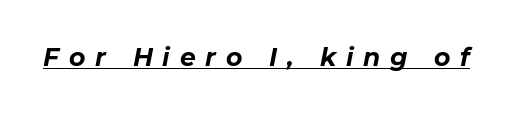
{"italic": "yes", "lean": "right", "slant_degrees": 11, "bold": "yes", "underline": "yes", "letter_spacing": "wide", "letter_spacing_em": 0.39, "glyph_px": 25}
